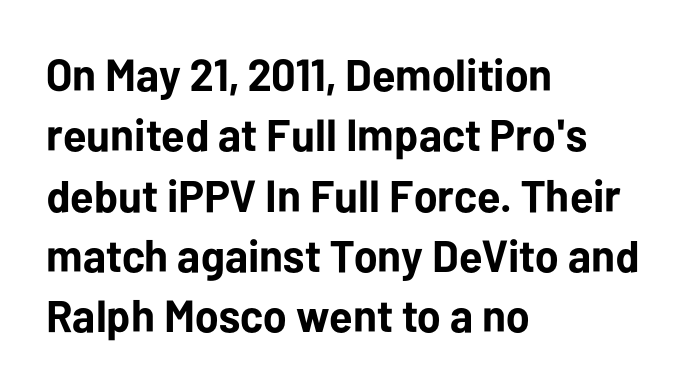
Q: Is the text bold? A: Yes.
Q: Is the text italic (slanted)? A: No, it is upright.
Q: Is the typeface a serif or a sans-serif typeface? A: Sans-serif.
Q: Is the text underlined? A: No.
Q: How is the paragraph aligned? A: Left-aligned.
Q: Is the spacing between letters normal or unusually wide? A: Normal.
Q: Is the spacing between lines tight, normal or loose? A: Normal.
Q: Width (condensed, normal, or wide)? A: Normal.
Q: Stroke contrast? A: Low.
Q: x-height? A: Medium.
Q: Monospaced? A: No.
